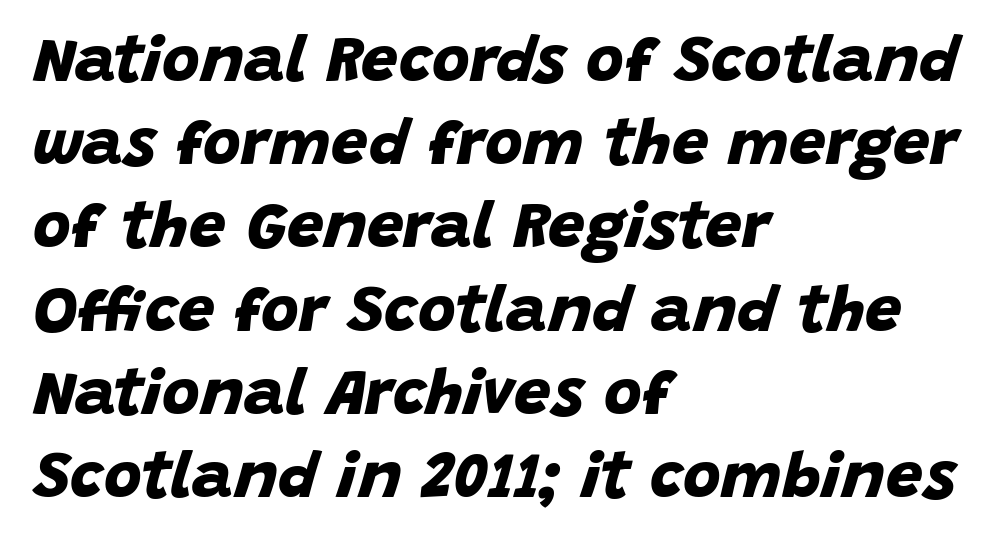
{"serif": "no", "bold": "yes", "weight": "bold", "width": "normal", "stroke_contrast": "low", "x_height": "large", "monospaced": "no", "underline": "no", "align": "left", "line_spacing": "normal", "line_spacing_ratio": 1.28, "letter_spacing": "normal", "letter_spacing_em": 0.0, "glyph_px": 65}
